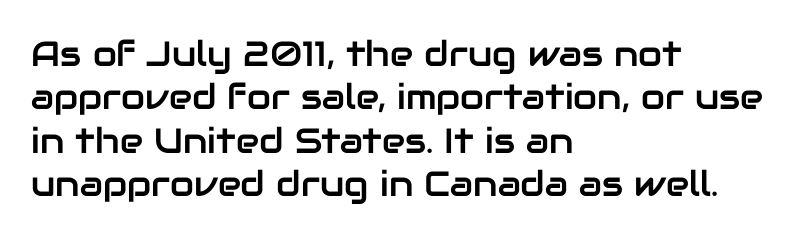
The image shows 35 px sans-serif type, upright; set left-aligned, line spacing 1.24x, normal letter spacing, not underlined; low stroke contrast and a medium x-height.
